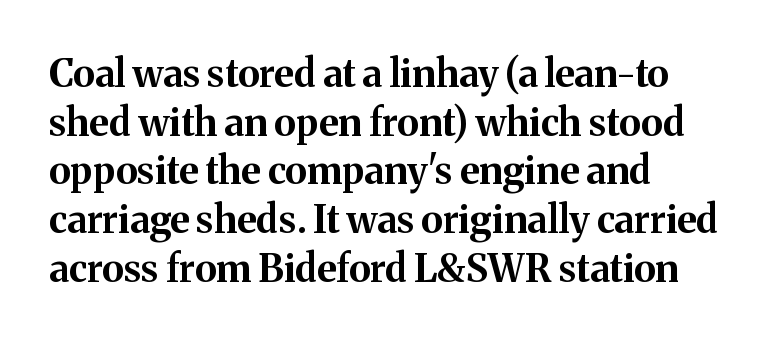
The image shows 38 px bold serif type, upright; set left-aligned, normal line spacing (1.28x), normal letter spacing, not underlined; medium stroke contrast and a medium x-height.
